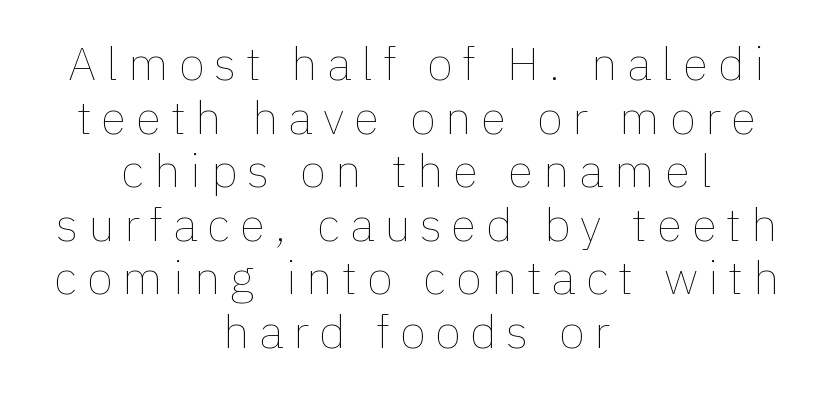
{"italic": "no", "bold": "no", "weight": "thin", "width": "normal", "stroke_contrast": "low", "x_height": "medium", "monospaced": "no", "underline": "no", "align": "center", "line_spacing": "tight", "line_spacing_ratio": 1.14, "letter_spacing": "wide", "letter_spacing_em": 0.21, "glyph_px": 47}
